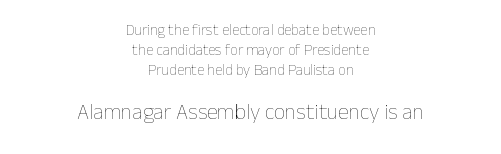
Q: Is the text bold? A: No.
Q: Is the text italic (slanted)? A: No, it is upright.
Q: Is the text underlined? A: No.
Q: How is the paragraph aligned? A: Centered.
Q: Is the spacing between letters normal or unusually wide? A: Normal.
Q: Is the spacing between lines tight, normal or loose? A: Normal.
Q: Which block of text is set in a larger size, the first (top) or the second (bottom)? A: The second (bottom) one.
